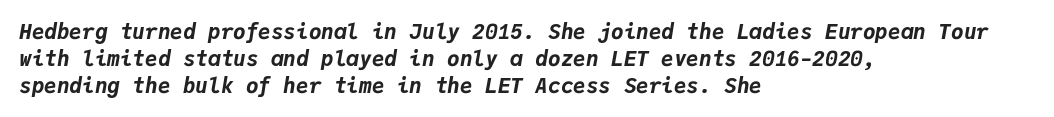
Regular leading. Students, this is bold: see how much ink each stroke carries. Words float on clear page, feet unadorned. Leftover space on each line is placed entirely after the last word.
